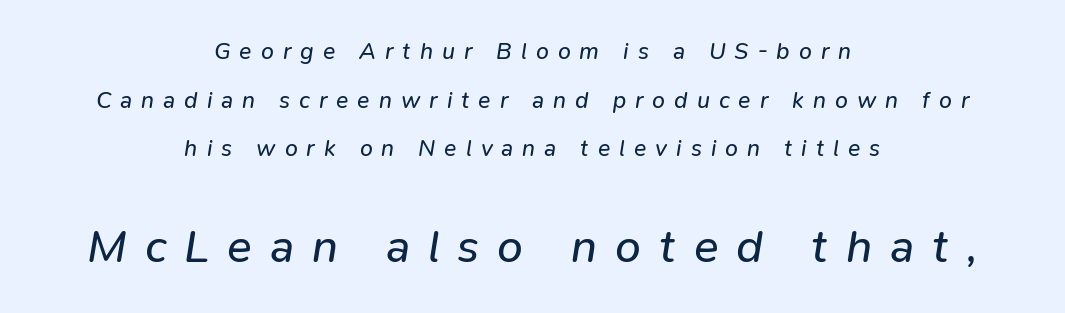
{"italic": "yes", "lean": "right", "slant_degrees": 9, "bold": "no", "weight": "regular", "width": "normal", "stroke_contrast": "low", "x_height": "medium", "monospaced": "no", "underline": "no", "align": "center", "line_spacing": "loose", "line_spacing_ratio": 2.11, "letter_spacing": "wide", "letter_spacing_em": 0.39, "larger_block": "second", "size_ratio": 2.0, "glyph_px": 46}
